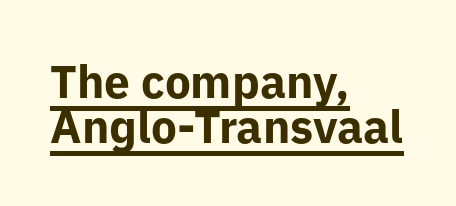
The image shows 46 px bold sans-serif type, upright; set left-aligned, tight line spacing (0.97x), normal letter spacing, underlined; low stroke contrast and a medium x-height.
